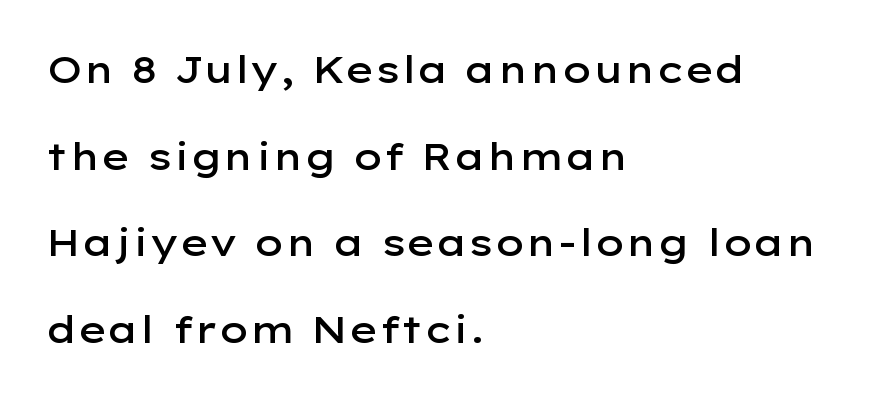
The image shows 37 px semibold, wide sans-serif type, upright; set left-aligned, loose line spacing (2.34x), normal letter spacing, not underlined; low stroke contrast and a medium x-height.
